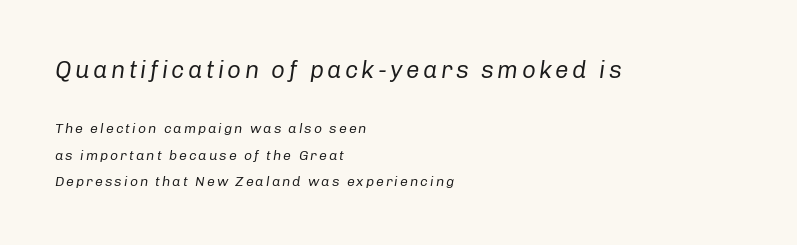
The image shows 24 px text type, italic (leaning right); set left-aligned, line spacing 1.88x, not underlined; the first (top) block is 1.71x larger.
